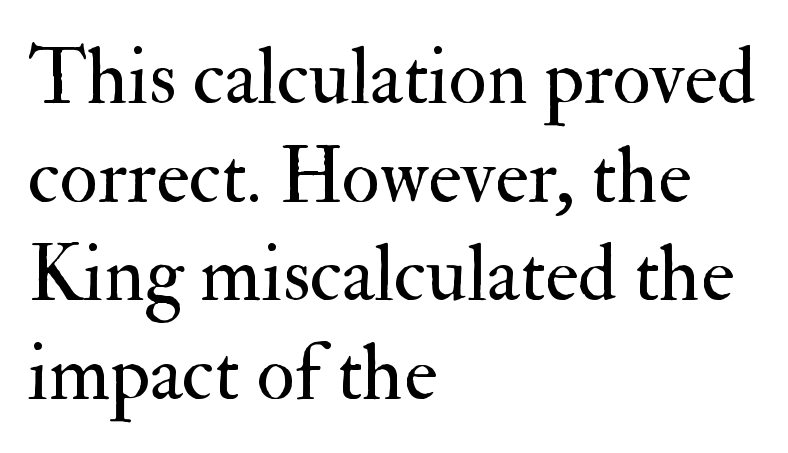
The image shows 79 px regular-weight serif type, upright; set left-aligned, normal line spacing (1.25x), normal letter spacing, not underlined; medium stroke contrast and a small x-height.
